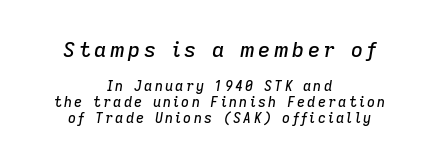
Q: Is the text italic (slanted)? A: Yes, it leans right by about 9 degrees.
Q: Is the text underlined? A: No.
Q: How is the paragraph aligned? A: Centered.
Q: Is the spacing between lines tight, normal or loose? A: Tight.
Q: Which block of text is set in a larger size, the first (top) or the second (bottom)? A: The first (top) one.
